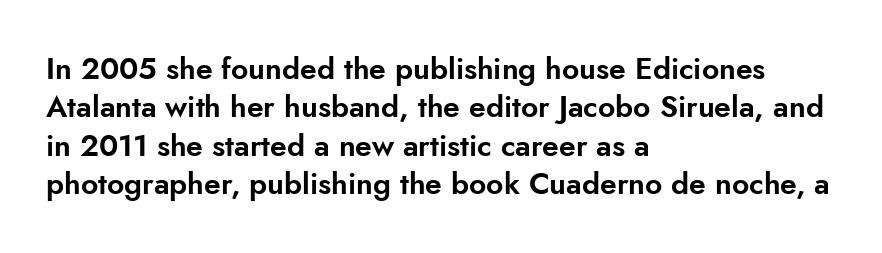
Q: Is the text italic (slanted)? A: No, it is upright.
Q: Is the typeface a serif or a sans-serif typeface? A: Sans-serif.
Q: Is the text underlined? A: No.
Q: How is the paragraph aligned? A: Left-aligned.
Q: Is the spacing between letters normal or unusually wide? A: Normal.
Q: Is the spacing between lines tight, normal or loose? A: Normal.
Q: Width (condensed, normal, or wide)? A: Normal.
Q: Stroke contrast? A: Low.
Q: x-height? A: Small.
Q: Monospaced? A: No.
